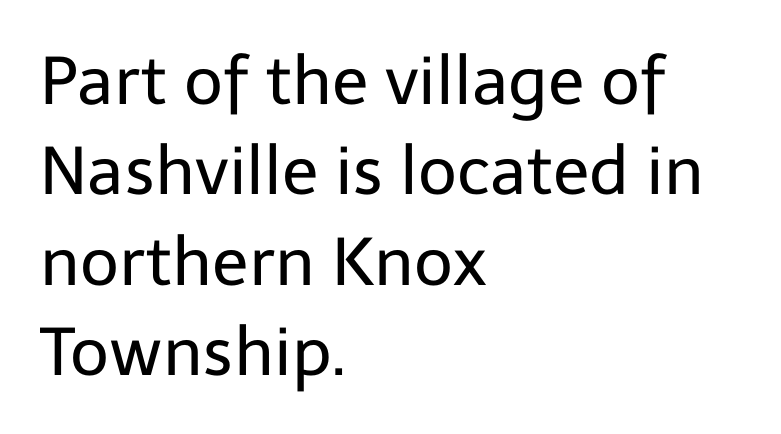
The image shows 67 px regular-weight sans-serif type, upright; set left-aligned, normal line spacing (1.35x), normal letter spacing, not underlined; low stroke contrast and a medium x-height.
